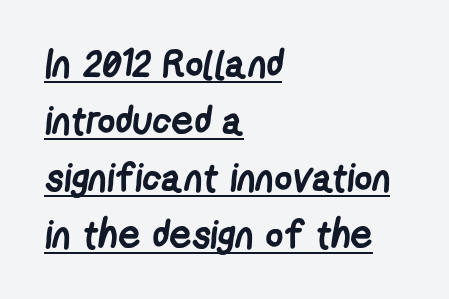
This rendering leaves character spacing at its baseline value. The designer left line spacing at the default. One-word summary of the alignment: left. The rendering uses the underline text-decoration. What kind of face is this? One without serifs — a sans. The letters advance in unequal steps, a hallmark of proportional type.
